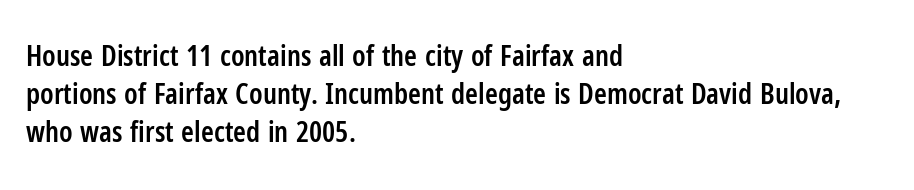
Q: Is the text bold? A: Semi-bold.
Q: Is the text italic (slanted)? A: No, it is upright.
Q: Is the typeface a serif or a sans-serif typeface? A: Sans-serif.
Q: Is the text underlined? A: No.
Q: How is the paragraph aligned? A: Left-aligned.
Q: Is the spacing between letters normal or unusually wide? A: Normal.
Q: Is the spacing between lines tight, normal or loose? A: Normal.
Q: Width (condensed, normal, or wide)? A: Condensed.
Q: Stroke contrast? A: Low.
Q: x-height? A: Medium.
Q: Monospaced? A: No.
